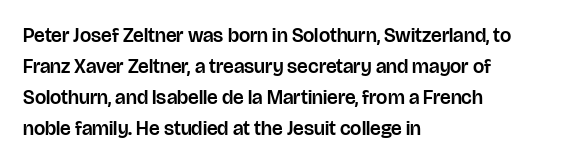
Layout note: lines flush left. Designer's note — italics off, roman on. The baseline area is clear. Reading down the column, the eye jumps a familiar distance to each next line. Default kerning and tracking; the words read as compact shapes.
